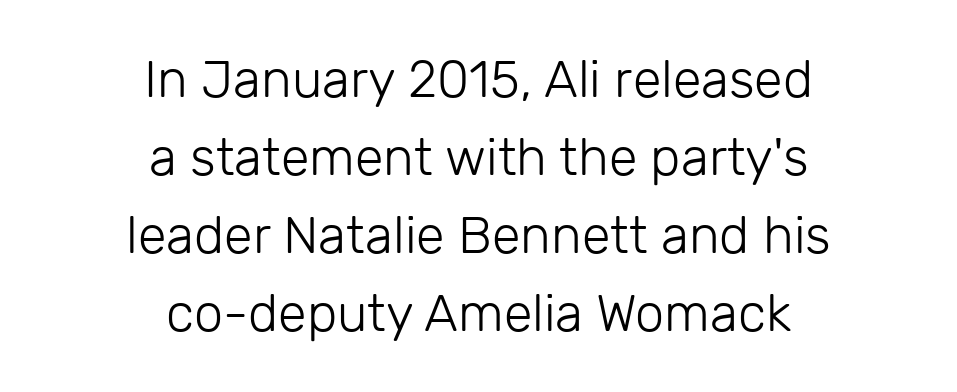
The image shows 52 px light sans-serif type, upright; set centered, normal line spacing (1.5x), normal letter spacing, not underlined; low stroke contrast and a medium x-height.
